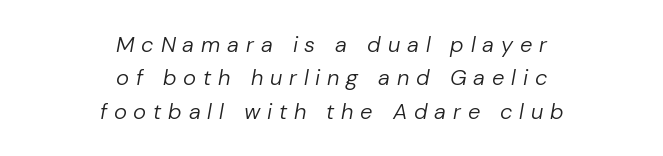
{"italic": "yes", "lean": "right", "slant_degrees": 10, "bold": "no", "underline": "no", "align": "center", "line_spacing": "normal", "line_spacing_ratio": 1.52, "letter_spacing": "wide", "letter_spacing_em": 0.31, "glyph_px": 22}
